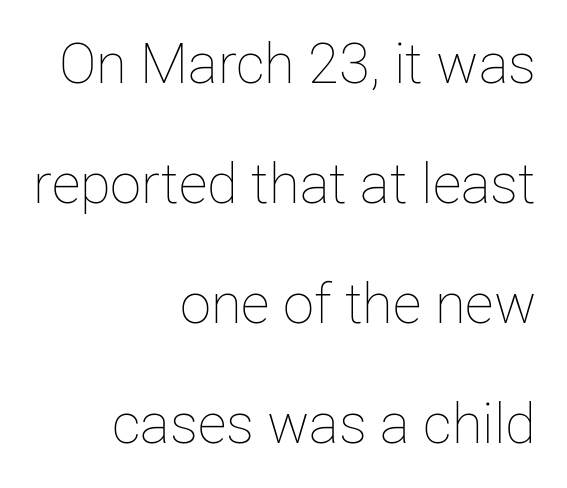
The letters sit at their default tracking, neither squeezed nor spread. Think of a printed novel: that variable character pitch is what you see here. The lines are quadded right. The lines are spread far apart with generous leading. The cut favours lightness, reaching ordinary text weight at its darkest.
